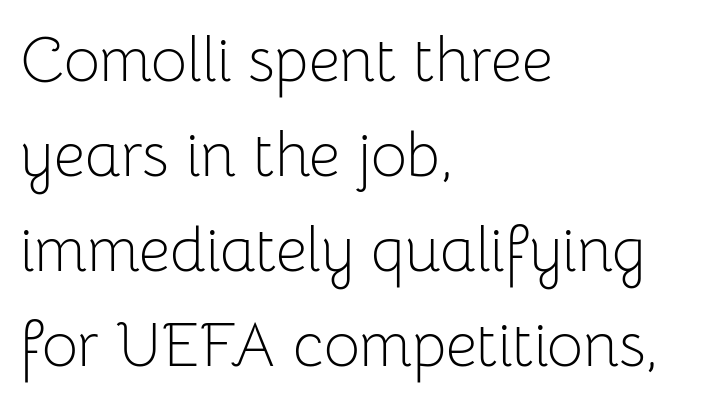
{"serif": "no", "italic": "no", "bold": "no", "weight": "light", "width": "normal", "stroke_contrast": "low", "x_height": "medium", "monospaced": "no", "underline": "no", "align": "left", "line_spacing": "normal", "line_spacing_ratio": 1.53, "letter_spacing": "normal", "letter_spacing_em": 0.0, "glyph_px": 62}
